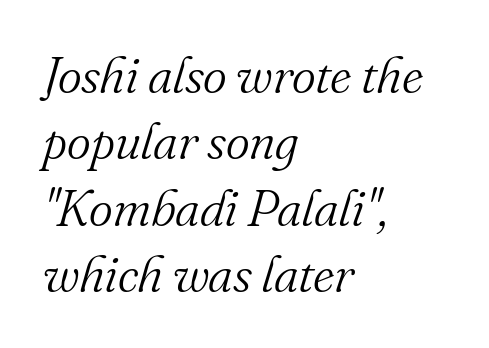
Q: Is the text bold? A: No.
Q: Is the text italic (slanted)? A: Yes, it leans right by about 16 degrees.
Q: Is the typeface a serif or a sans-serif typeface? A: Serif.
Q: Is the text underlined? A: No.
Q: How is the paragraph aligned? A: Left-aligned.
Q: Is the spacing between letters normal or unusually wide? A: Normal.
Q: Is the spacing between lines tight, normal or loose? A: Normal.
Q: Width (condensed, normal, or wide)? A: Normal.
Q: Stroke contrast? A: Medium.
Q: x-height? A: Small.
Q: Monospaced? A: No.
